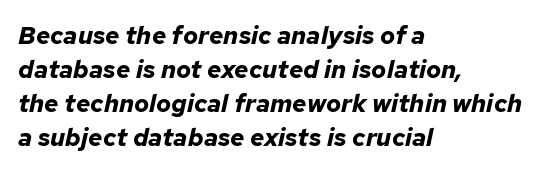
{"italic": "yes", "lean": "right", "slant_degrees": 12, "bold": "yes", "underline": "no", "align": "left", "line_spacing": "normal", "line_spacing_ratio": 1.36, "letter_spacing": "normal", "letter_spacing_em": 0.0, "glyph_px": 25}
